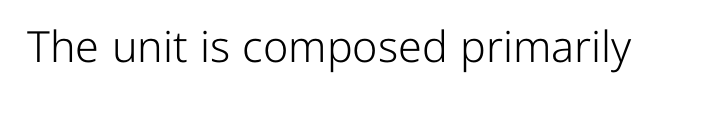
Q: Is the text bold? A: No.
Q: Is the text italic (slanted)? A: No, it is upright.
Q: Is the typeface a serif or a sans-serif typeface? A: Sans-serif.
Q: Is the text underlined? A: No.
Q: Is the spacing between letters normal or unusually wide? A: Normal.
Q: Width (condensed, normal, or wide)? A: Normal.
Q: Stroke contrast? A: Low.
Q: x-height? A: Medium.
Q: Monospaced? A: No.
